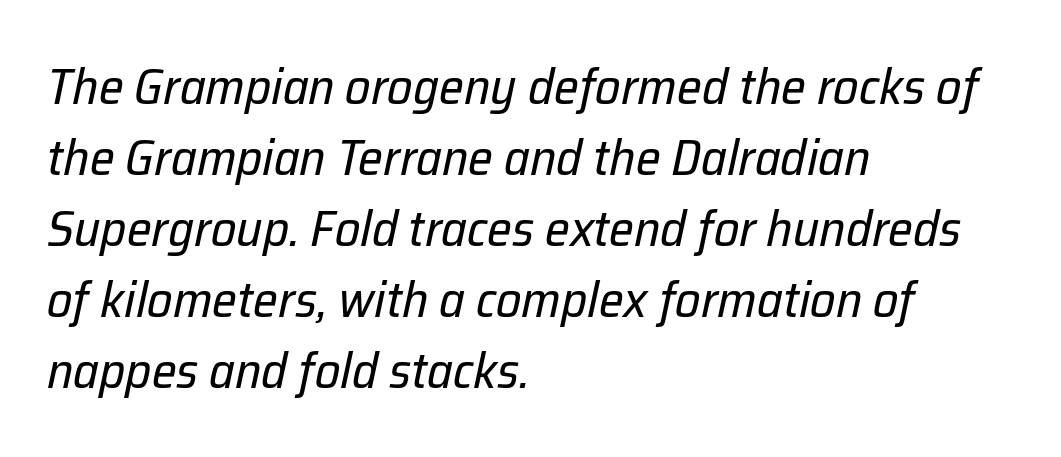
{"italic": "yes", "lean": "right", "slant_degrees": 12, "bold": "no", "weight": "regular", "width": "normal", "stroke_contrast": "low", "x_height": "medium", "monospaced": "no", "underline": "no", "align": "left", "line_spacing": "normal", "line_spacing_ratio": 1.42, "letter_spacing": "normal", "letter_spacing_em": 0.0, "glyph_px": 50}
